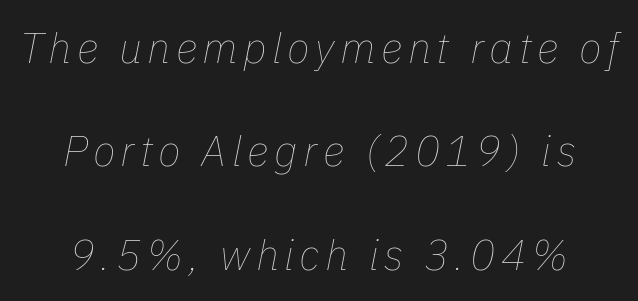
The image shows 42 px thin type, italic (leaning right); set loose line spacing (2.46x), not underlined; low stroke contrast and a medium x-height.
